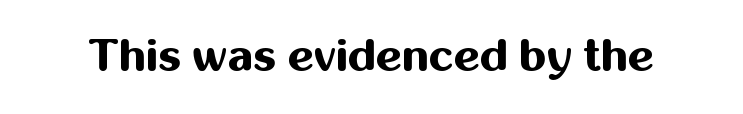
{"serif": "no", "italic": "no", "bold": "yes", "weight": "bold", "width": "normal", "stroke_contrast": "medium", "x_height": "medium", "monospaced": "no", "underline": "no", "letter_spacing": "normal", "letter_spacing_em": 0.0, "glyph_px": 45}
